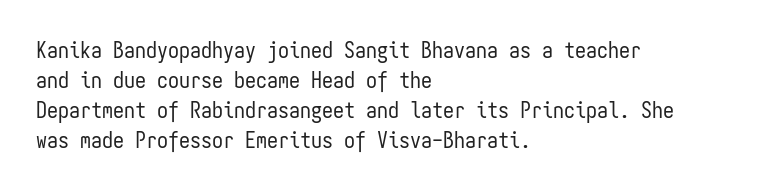
Reading down the column, the eye jumps a familiar distance to each next line. Left-aligned paragraph, ragged on the right. Check under the words: just untouched page. Nope, not italic — everything's standing straight.
